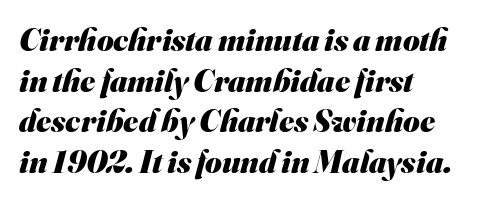
Q: Is the text bold? A: Yes.
Q: Is the typeface a serif or a sans-serif typeface? A: Sans-serif.
Q: Is the text underlined? A: No.
Q: How is the paragraph aligned? A: Left-aligned.
Q: Is the spacing between letters normal or unusually wide? A: Normal.
Q: Is the spacing between lines tight, normal or loose? A: Normal.
Q: Width (condensed, normal, or wide)? A: Normal.
Q: Stroke contrast? A: Medium.
Q: x-height? A: Small.
Q: Monospaced? A: No.
